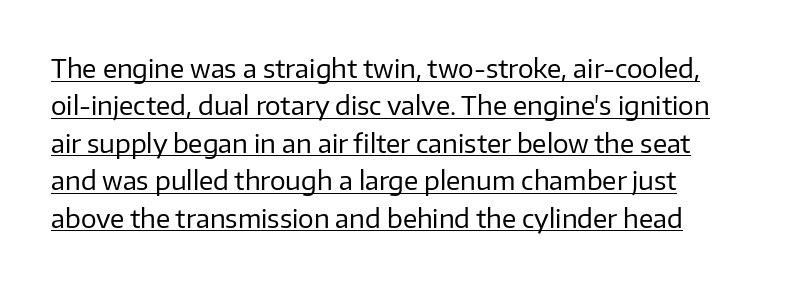
Q: Is the text bold? A: No.
Q: Is the text italic (slanted)? A: No, it is upright.
Q: Is the text underlined? A: Yes.
Q: Is the spacing between letters normal or unusually wide? A: Normal.
Q: Is the spacing between lines tight, normal or loose? A: Normal.
